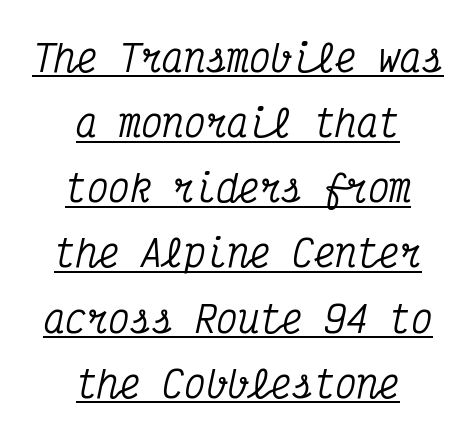
Q: Is the text italic (slanted)? A: Yes, it leans right by about 12 degrees.
Q: Is the typeface a serif or a sans-serif typeface? A: Serif.
Q: Is the text underlined? A: Yes.
Q: How is the paragraph aligned? A: Centered.
Q: Is the spacing between letters normal or unusually wide? A: Normal.
Q: Width (condensed, normal, or wide)? A: Condensed.
Q: Stroke contrast? A: Medium.
Q: x-height? A: Medium.
Q: Monospaced? A: Yes.
